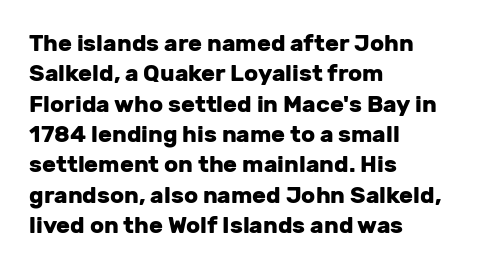
{"italic": "no", "bold": "yes", "underline": "no", "align": "left", "line_spacing": "normal", "line_spacing_ratio": 1.32, "letter_spacing": "normal", "letter_spacing_em": 0.0, "glyph_px": 23}
